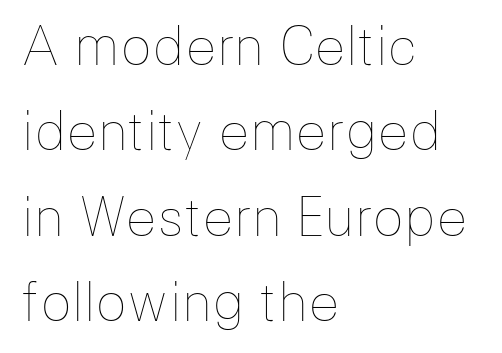
The image shows 52 px thin type, upright; set left-aligned, normal line spacing (1.64x), normal letter spacing, not underlined; low stroke contrast and a medium x-height.
